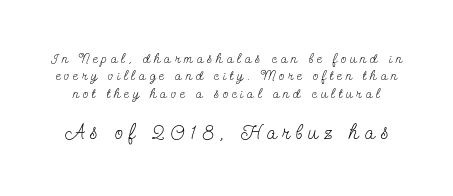
The string is rendered with underlining switched off. Between these two stacked blocks, the lower one wins on size. The face looks like a standard text weight, possibly lighter.
